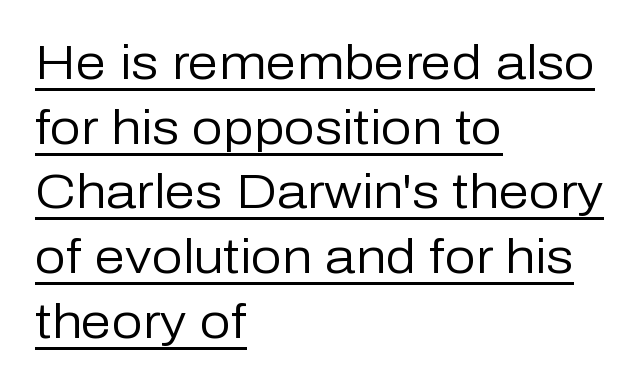
Does a line run under the words? Yes, clearly. No extra tracking has been applied to these lines. On a weight scale, this lands at 450 or below. The paragraph shown leans on its left margin. Reading down the column, the eye jumps a familiar distance to each next line.
